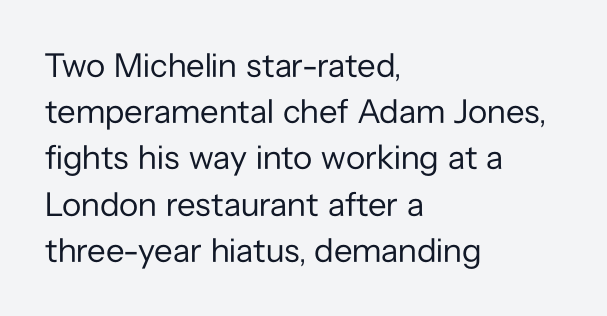
{"serif": "no", "italic": "no", "bold": "no", "weight": "regular", "width": "normal", "stroke_contrast": "low", "x_height": "medium", "monospaced": "no", "underline": "no", "align": "left", "line_spacing": "normal", "line_spacing_ratio": 1.36, "letter_spacing": "normal", "letter_spacing_em": 0.0, "glyph_px": 34}
